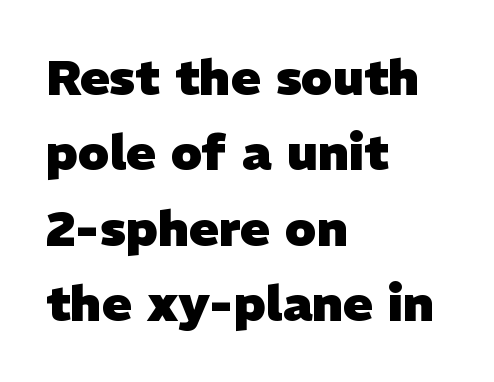
{"serif": "no", "bold": "yes", "weight": "heavy", "width": "normal", "stroke_contrast": "low", "x_height": "medium", "monospaced": "no", "underline": "no", "align": "left", "line_spacing": "normal", "line_spacing_ratio": 1.54, "letter_spacing": "normal", "letter_spacing_em": 0.0, "glyph_px": 49}
